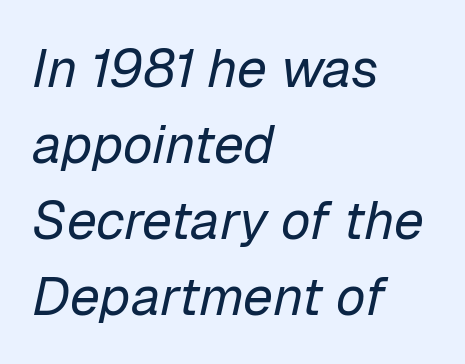
The image shows 54 px regular-weight type, italic (leaning right); set left-aligned, normal line spacing (1.41x), normal letter spacing, not underlined; low stroke contrast and a medium x-height.
